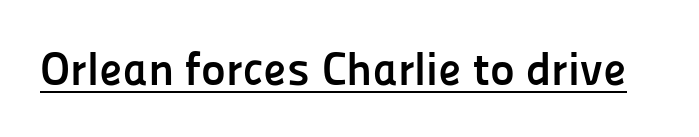
{"serif": "no", "italic": "no", "bold": "yes", "weight": "semibold", "width": "normal", "stroke_contrast": "low", "x_height": "medium", "monospaced": "no", "underline": "yes", "letter_spacing": "normal", "letter_spacing_em": 0.0, "glyph_px": 47}
